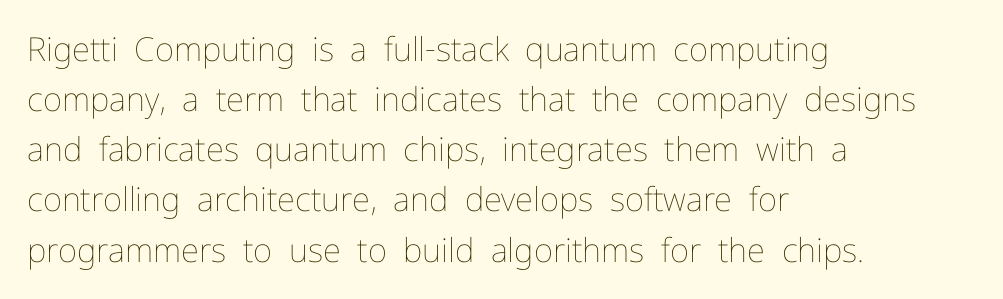
{"italic": "no", "bold": "no", "weight": "thin", "width": "normal", "stroke_contrast": "low", "x_height": "medium", "monospaced": "no", "underline": "no", "align": "left", "line_spacing": "normal", "line_spacing_ratio": 1.52, "letter_spacing": "normal", "letter_spacing_em": 0.0, "glyph_px": 33}
